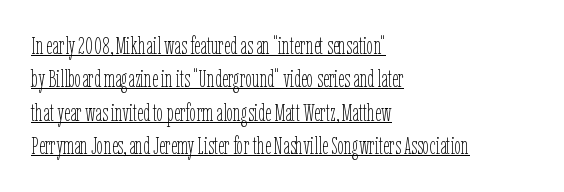
The image shows 24 px text type, upright; set left-aligned, normal line spacing (1.39x), normal letter spacing, underlined.
